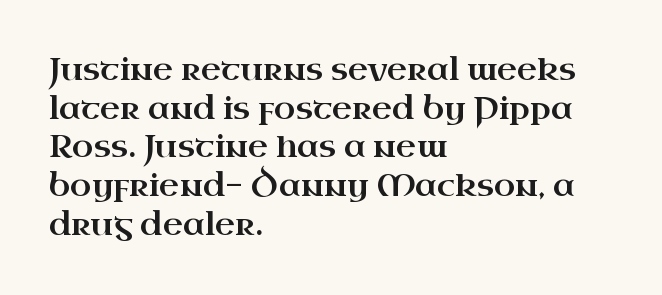
These lines sit exactly where default settings would place them. This is the regular roman posture of the typeface. Old-style or modern, the face here clearly has serifs. No word sits above an underline. A typesetter would call this proportional, since set widths differ per character.
